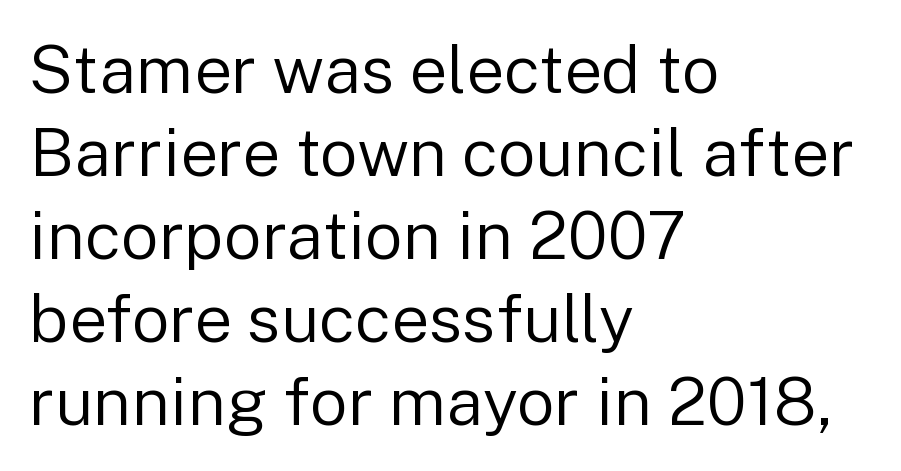
{"serif": "no", "italic": "no", "bold": "no", "weight": "regular", "width": "normal", "stroke_contrast": "low", "x_height": "medium", "monospaced": "no", "underline": "no", "align": "left", "line_spacing_ratio": 1.24, "letter_spacing": "normal", "letter_spacing_em": 0.0, "glyph_px": 67}
